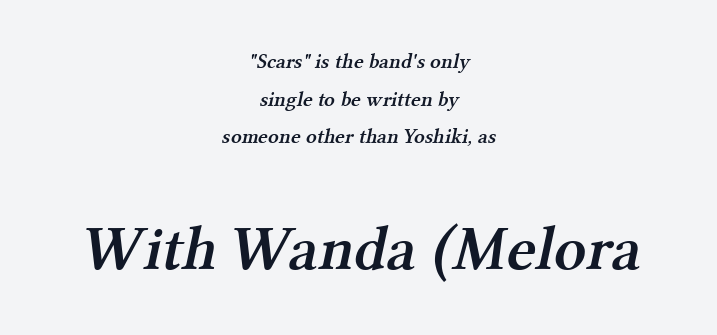
The image shows 63 px semibold serif type; set centered, line spacing 1.79x, normal letter spacing, not underlined; the second (bottom) block is 3.0x larger; medium stroke contrast and a medium x-height.
